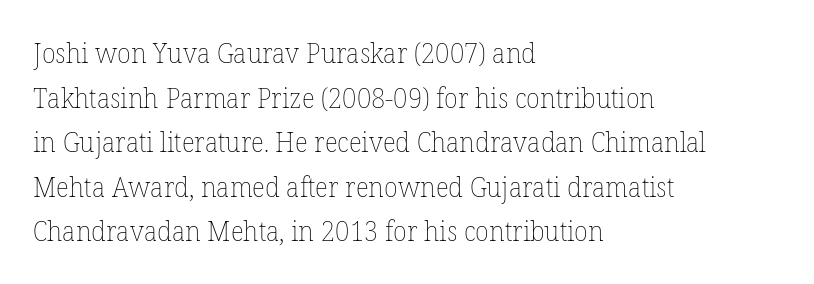
{"italic": "no", "bold": "no", "weight": "thin", "width": "normal", "stroke_contrast": "low", "x_height": "medium", "monospaced": "no", "underline": "no", "align": "left", "line_spacing": "normal", "line_spacing_ratio": 1.59, "letter_spacing": "normal", "letter_spacing_em": 0.0, "glyph_px": 28}
